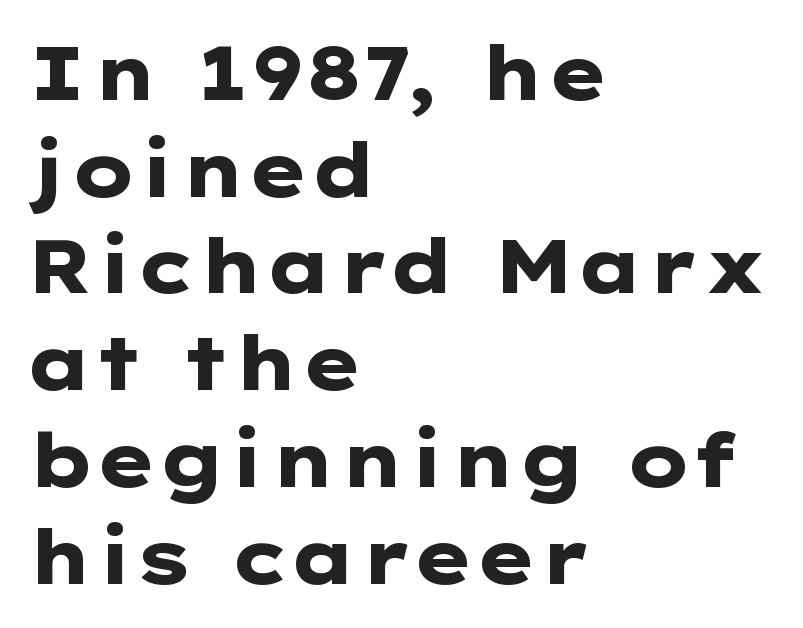
Notice how the stems are strictly vertical — no italics here. Reading down the block, your eye returns to a fixed left position each line. Just letters on the line, the space beneath them empty. No feet cap the strokes, marking this as sans-serif type. Honestly, the letter spacing is just normal — you wouldn't notice it. These words are printed bold, with thick strokes throughout.
